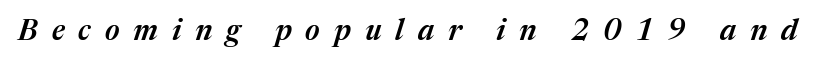
{"italic": "yes", "lean": "right", "slant_degrees": 17, "bold": "semi", "weight": "semibold", "width": "normal", "stroke_contrast": "medium", "x_height": "medium", "monospaced": "no", "underline": "no", "letter_spacing": "wide", "letter_spacing_em": 0.48, "glyph_px": 29}
